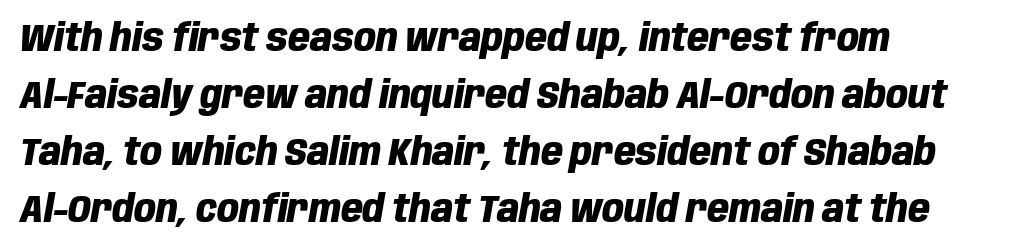
{"italic": "yes", "lean": "right", "slant_degrees": 10, "bold": "yes", "weight": "heavy", "width": "condensed", "stroke_contrast": "low", "x_height": "large", "monospaced": "no", "underline": "no", "align": "left", "line_spacing": "normal", "line_spacing_ratio": 1.5, "letter_spacing": "normal", "letter_spacing_em": 0.0, "glyph_px": 38}
